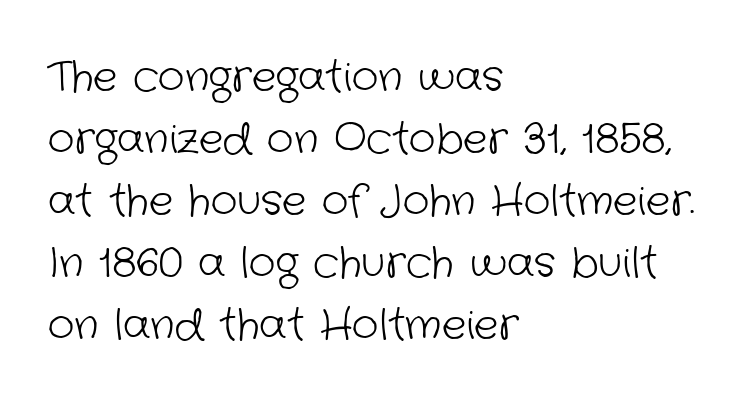
The image shows 41 px light sans-serif type; set left-aligned, normal line spacing (1.51x), normal letter spacing, not underlined; low stroke contrast and a medium x-height.
